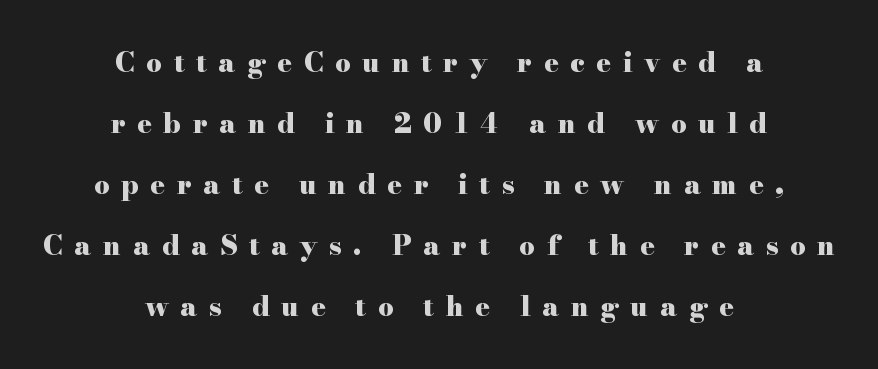
The letters are spread apart with noticeably loose tracking. The lines in this sample share a center point and differ in where they start and stop. This sample trades compactness for vertical openness between lines. The glyphs have the mass of a bold cut.
